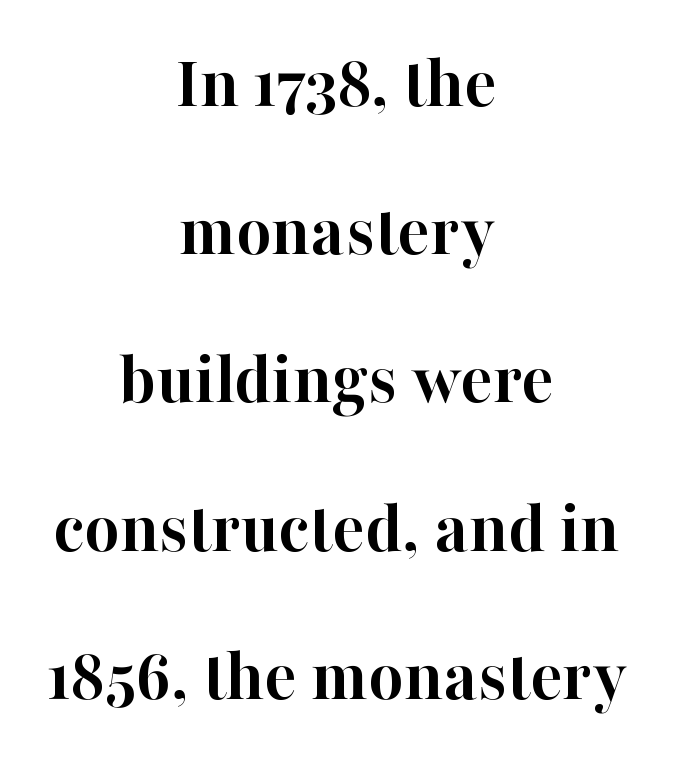
Q: Is the text bold? A: Yes.
Q: Is the text italic (slanted)? A: No, it is upright.
Q: Is the typeface a serif or a sans-serif typeface? A: Serif.
Q: Is the text underlined? A: No.
Q: How is the paragraph aligned? A: Centered.
Q: Is the spacing between letters normal or unusually wide? A: Normal.
Q: Is the spacing between lines tight, normal or loose? A: Loose.
Q: Width (condensed, normal, or wide)? A: Normal.
Q: Stroke contrast? A: High.
Q: x-height? A: Medium.
Q: Monospaced? A: No.
